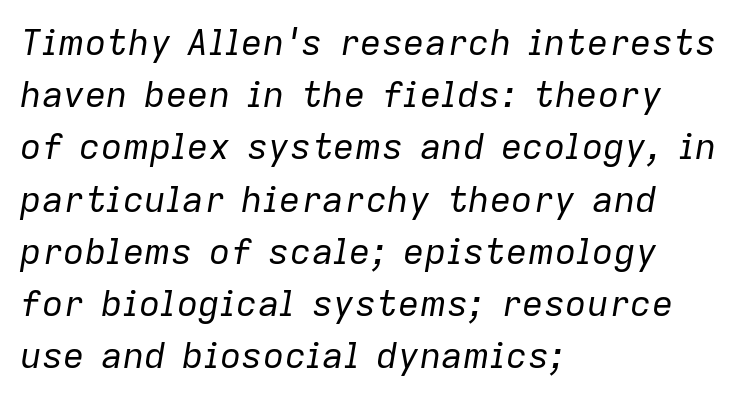
The image shows 36 px regular-weight type, italic (leaning right); set left-aligned, normal line spacing (1.45x), normal letter spacing, not underlined; low stroke contrast and a medium x-height.
